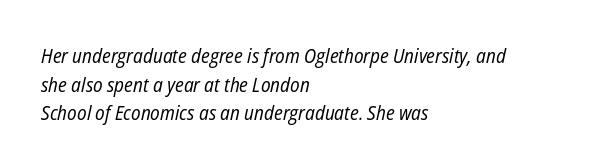
{"italic": "yes", "lean": "right", "slant_degrees": 12, "bold": "no", "underline": "no", "align": "left", "line_spacing": "normal", "line_spacing_ratio": 1.43, "letter_spacing": "normal", "letter_spacing_em": 0.0, "glyph_px": 20}
